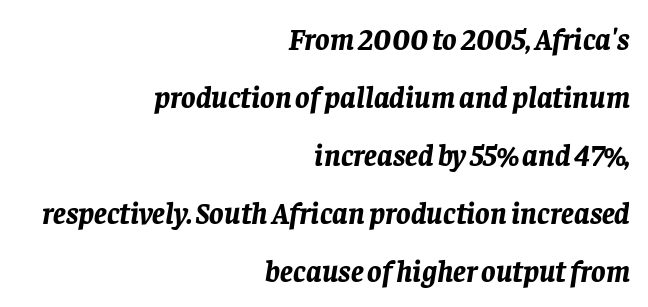
Every row of glyphs terminates at an identical x-position on the right. Proportional: the letters do not fall into vertical columns. Letter spacing: default. Just letters on the line, the space beneath them empty. The rendering uses a bold face; every stroke is thick and dark. Baseline-to-baseline distance is far greater than the letter height.
